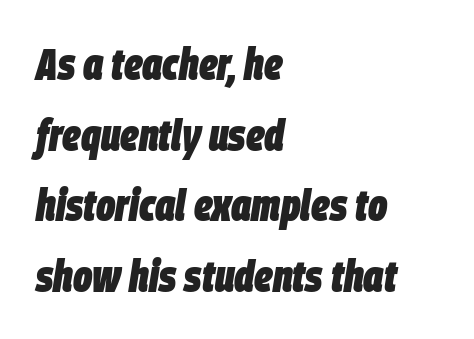
The image shows 45 px heavy, condensed type, italic (leaning right); set left-aligned, normal line spacing (1.57x), normal letter spacing, not underlined; low stroke contrast and a large x-height.
